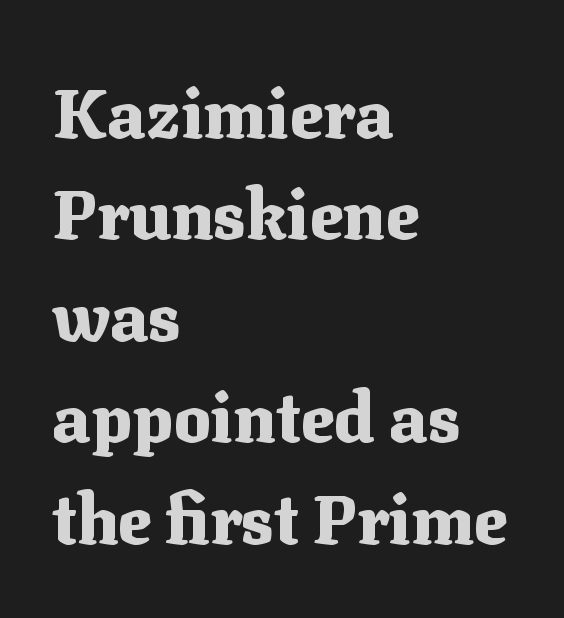
The image shows 69 px heavy serif type, upright; set left-aligned, normal line spacing (1.47x), normal letter spacing, not underlined; medium stroke contrast and a medium x-height.
